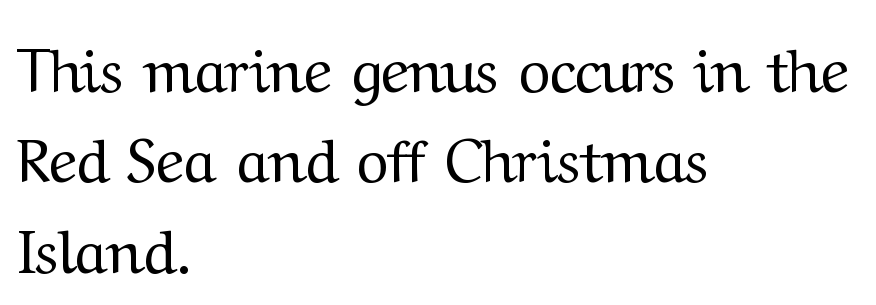
The image shows 61 px regular-weight serif type, upright; set left-aligned, normal line spacing (1.48x), normal letter spacing, not underlined; medium stroke contrast and a medium x-height.
